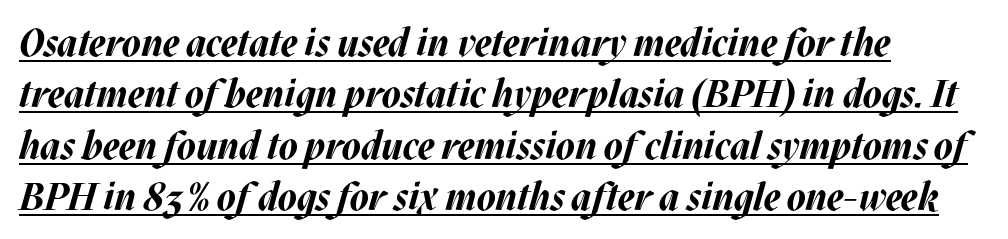
The image shows 38 px bold type, italic (leaning right); set left-aligned, normal line spacing (1.35x), normal letter spacing, underlined; medium stroke contrast and a large x-height.
